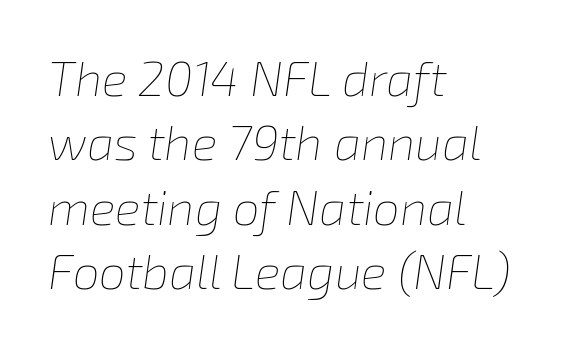
{"italic": "yes", "lean": "right", "slant_degrees": 8, "bold": "no", "weight": "thin", "width": "normal", "stroke_contrast": "low", "x_height": "medium", "monospaced": "no", "underline": "no", "align": "left", "line_spacing": "normal", "line_spacing_ratio": 1.34, "letter_spacing": "normal", "letter_spacing_em": 0.0, "glyph_px": 48}
